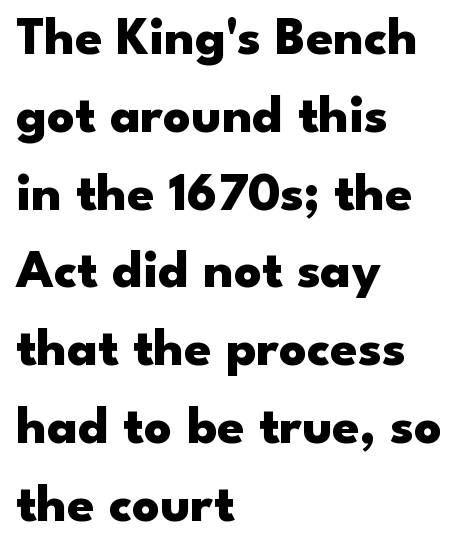
{"serif": "no", "italic": "no", "bold": "yes", "weight": "heavy", "width": "wide", "stroke_contrast": "low", "x_height": "small", "monospaced": "no", "underline": "no", "align": "left", "line_spacing": "normal", "line_spacing_ratio": 1.44, "letter_spacing": "normal", "letter_spacing_em": 0.0, "glyph_px": 54}
